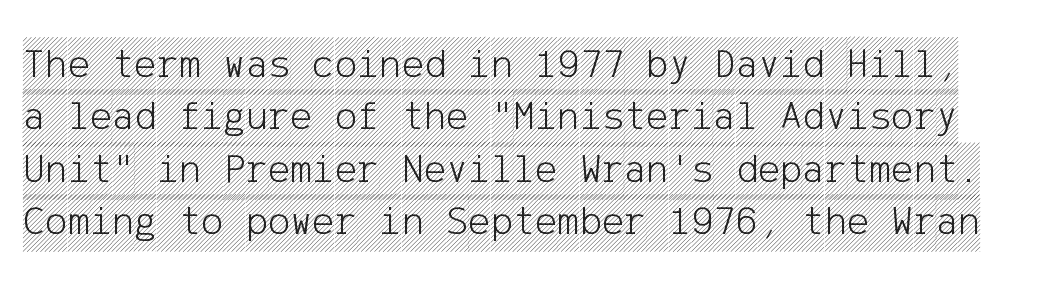
The image shows 42 px condensed type, upright; set normal line spacing (1.25x), normal letter spacing, not underlined; a large x-height.
